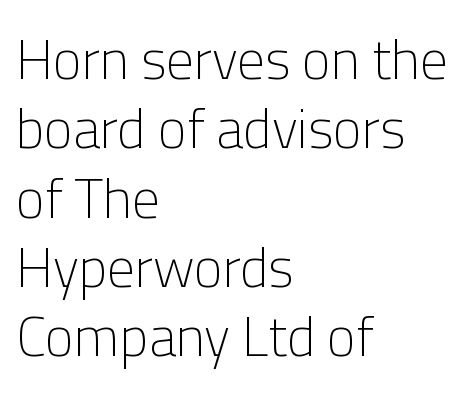
The image shows 55 px light sans-serif type, upright; set left-aligned, normal line spacing (1.26x), normal letter spacing, not underlined; low stroke contrast and a medium x-height.
